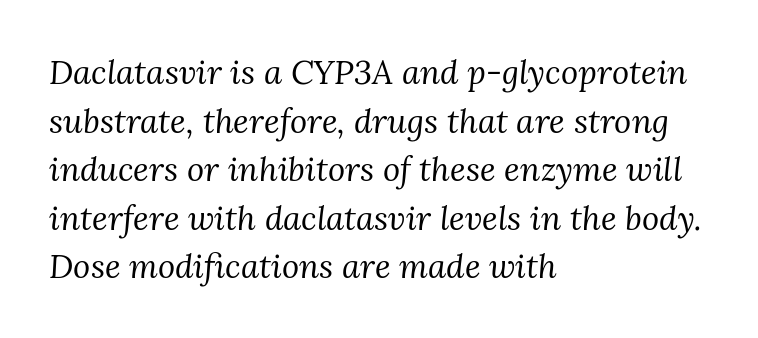
The designer went with a serif here, giving each stem small feet. Words appear dense and cohesive because spacing is normal. The passage shown is not bold in any degree. Honestly, there is no underline to notice here at all. A typesetter would call this leading conventional body-copy spacing.
